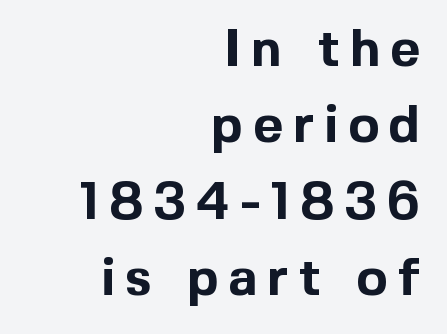
{"serif": "no", "italic": "no", "bold": "yes", "weight": "bold", "width": "normal", "x_height": "medium", "monospaced": "no", "underline": "no", "align": "right", "line_spacing": "normal", "line_spacing_ratio": 1.47, "glyph_px": 52}
